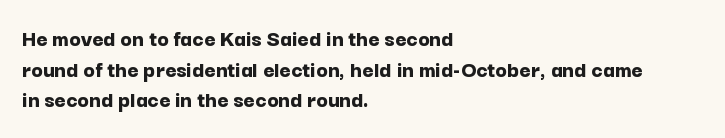
{"italic": "no", "bold": "yes", "underline": "no", "align": "left", "line_spacing": "normal", "line_spacing_ratio": 1.28, "letter_spacing": "normal", "letter_spacing_em": 0.0, "glyph_px": 24}
